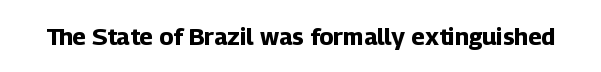
Q: Is the text bold? A: Yes.
Q: Is the text italic (slanted)? A: No, it is upright.
Q: Is the text underlined? A: No.
Q: Is the spacing between letters normal or unusually wide? A: Normal.
